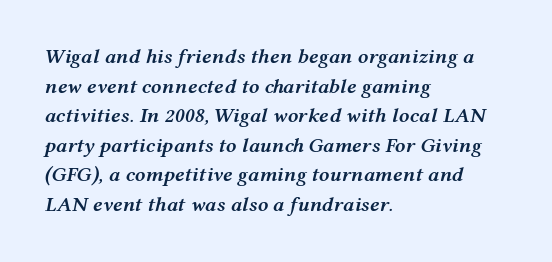
{"italic": "yes", "lean": "right", "slant_degrees": 12, "bold": "semi", "underline": "no", "align": "left", "line_spacing": "normal", "line_spacing_ratio": 1.41, "letter_spacing": "normal", "letter_spacing_em": 0.0, "glyph_px": 21}
